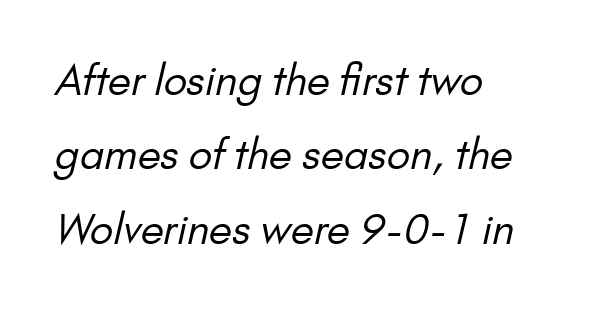
{"serif": "no", "bold": "no", "weight": "regular", "width": "normal", "stroke_contrast": "low", "x_height": "small", "monospaced": "no", "underline": "no", "align": "left", "line_spacing_ratio": 1.77, "letter_spacing": "normal", "letter_spacing_em": 0.0, "glyph_px": 42}
